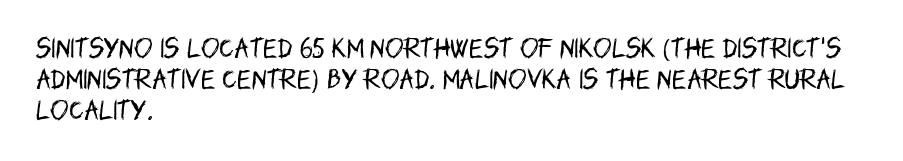
The image shows 22 px text type, upright; set left-aligned, normal line spacing (1.42x), normal letter spacing, not underlined.
